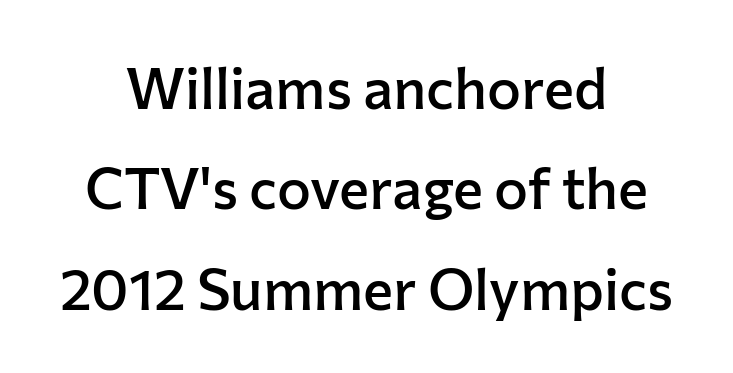
Q: Is the text bold? A: Semi-bold.
Q: Is the text italic (slanted)? A: No, it is upright.
Q: Is the typeface a serif or a sans-serif typeface? A: Sans-serif.
Q: Is the text underlined? A: No.
Q: How is the paragraph aligned? A: Centered.
Q: Is the spacing between letters normal or unusually wide? A: Normal.
Q: Width (condensed, normal, or wide)? A: Normal.
Q: Stroke contrast? A: Low.
Q: x-height? A: Medium.
Q: Monospaced? A: No.
